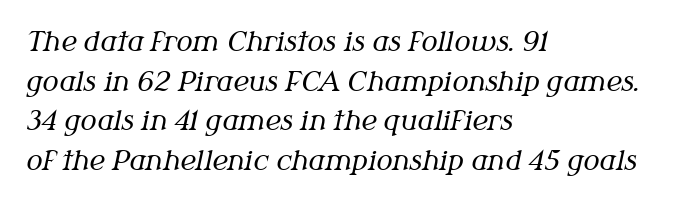
{"italic": "yes", "lean": "right", "slant_degrees": 12, "bold": "no", "underline": "no", "align": "left", "line_spacing": "normal", "line_spacing_ratio": 1.47, "letter_spacing": "normal", "letter_spacing_em": 0.0, "glyph_px": 27}
